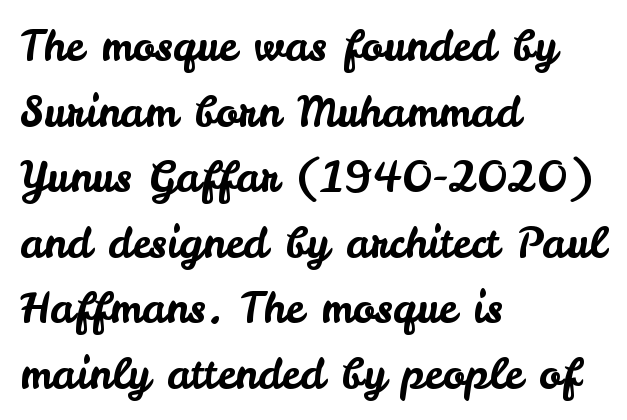
The image shows 42 px sans-serif type; set left-aligned, normal line spacing (1.56x), normal letter spacing, not underlined; low stroke contrast and a small x-height.
